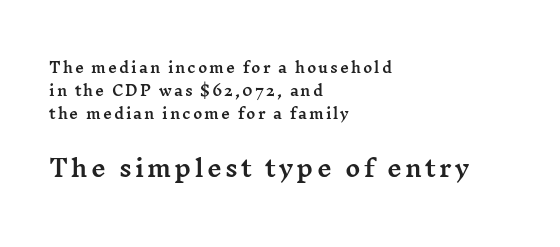
{"italic": "no", "underline": "no", "align": "left", "line_spacing": "normal", "line_spacing_ratio": 1.65, "larger_block": "second", "size_ratio": 1.64, "glyph_px": 23}
